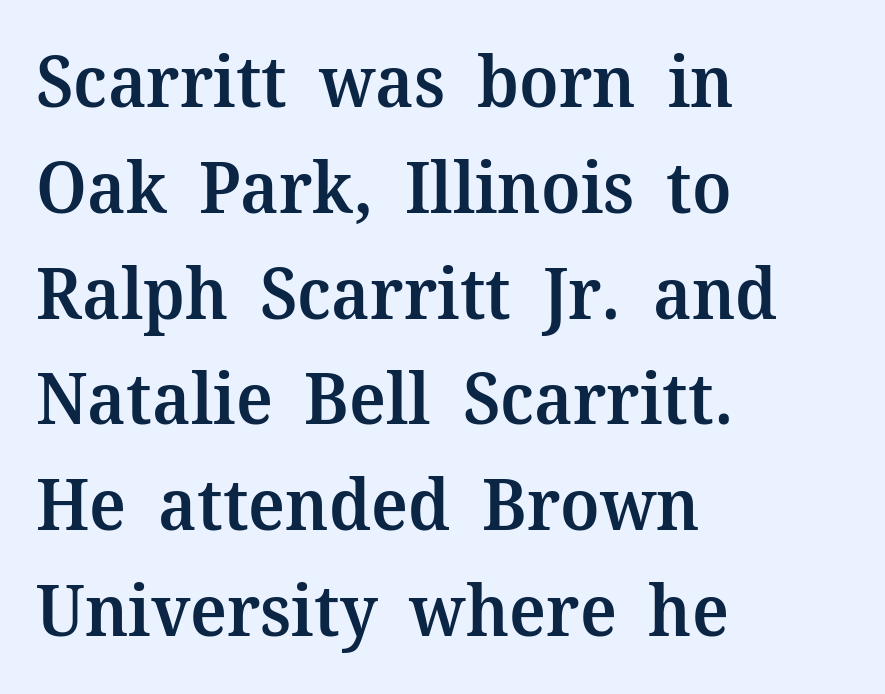
The image shows 71 px semibold serif type, upright; set left-aligned, normal line spacing (1.49x), normal letter spacing, not underlined; medium stroke contrast and a medium x-height.
